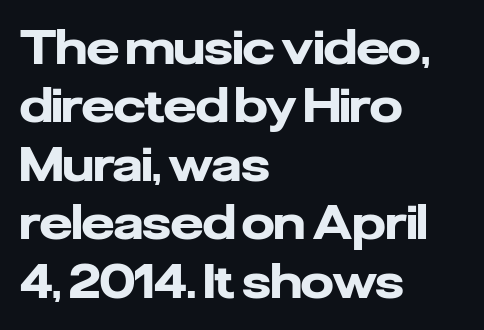
This is sans-serif lettering, the kind often seen on screens and signage. The designer left line spacing at the default. Look at the tracking — it's just the regular setting, nothing added. The ragged edge is on the right, which tells us the setting is flush left. No italicization has been applied; the sample stays upright.
